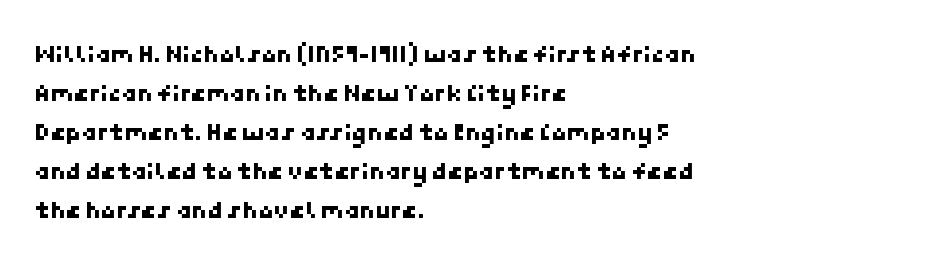
{"underline": "no", "align": "left", "line_spacing": "normal", "line_spacing_ratio": 1.56, "letter_spacing": "normal", "letter_spacing_em": 0.0, "glyph_px": 25}
